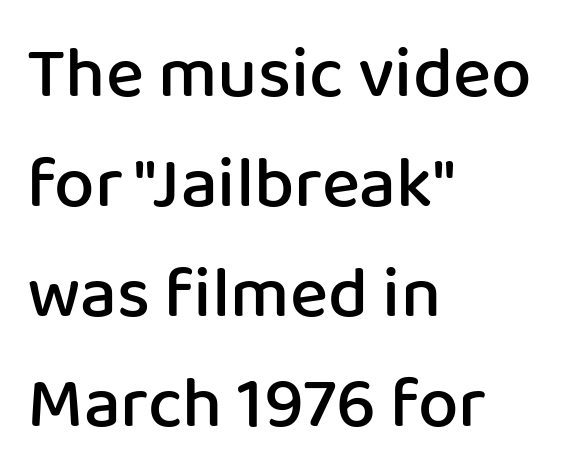
Q: Is the text bold? A: Semi-bold.
Q: Is the text italic (slanted)? A: No, it is upright.
Q: Is the typeface a serif or a sans-serif typeface? A: Sans-serif.
Q: Is the text underlined? A: No.
Q: How is the paragraph aligned? A: Left-aligned.
Q: Is the spacing between letters normal or unusually wide? A: Normal.
Q: Is the spacing between lines tight, normal or loose? A: Normal.
Q: Width (condensed, normal, or wide)? A: Normal.
Q: Stroke contrast? A: Low.
Q: x-height? A: Medium.
Q: Monospaced? A: No.
